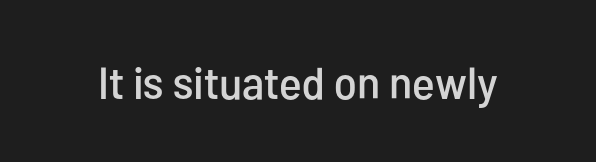
The image shows 45 px condensed sans-serif type, upright; set normal letter spacing, not underlined; low stroke contrast and a medium x-height.
